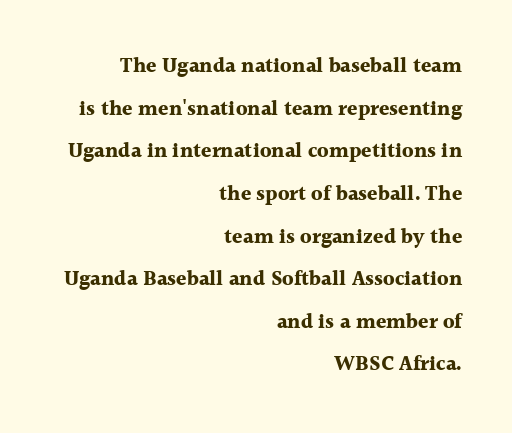
The image shows 21 px bold type, upright; set right-aligned, loose line spacing (2.03x), normal letter spacing, not underlined.
